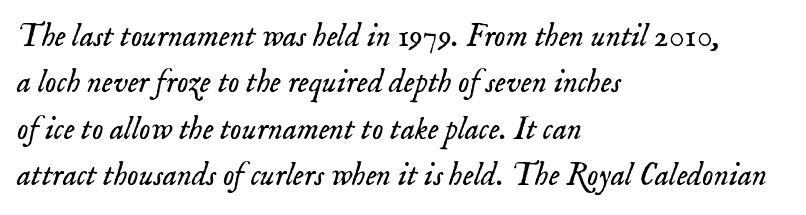
{"serif": "yes", "italic": "yes", "lean": "right", "slant_degrees": 18, "bold": "no", "weight": "light", "width": "normal", "stroke_contrast": "low", "x_height": "small", "monospaced": "no", "underline": "no", "align": "left", "line_spacing": "normal", "line_spacing_ratio": 1.45, "letter_spacing": "normal", "letter_spacing_em": 0.0, "glyph_px": 32}
